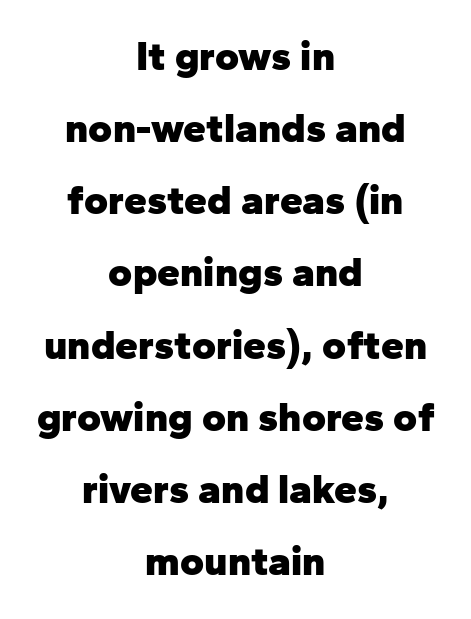
{"serif": "no", "italic": "no", "bold": "yes", "weight": "heavy", "width": "normal", "stroke_contrast": "low", "x_height": "medium", "monospaced": "no", "underline": "no", "align": "center", "line_spacing_ratio": 1.76, "letter_spacing": "normal", "letter_spacing_em": 0.0, "glyph_px": 41}
